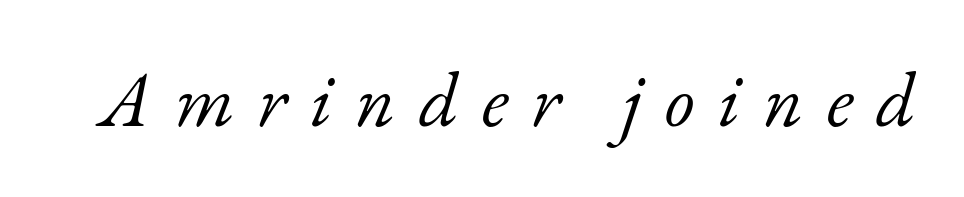
Words appear elongated and porous because spacing is wide. Is the type heavy? It reads as light-to-regular instead. A clean baseline with only descenders dipping below it. Looks like regular typesetting: each glyph gets only the width it needs.
